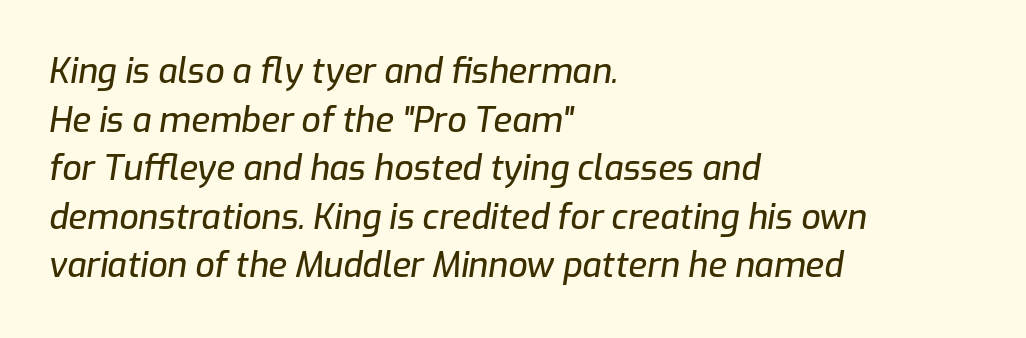
{"italic": "yes", "lean": "right", "slant_degrees": 9, "width": "normal", "stroke_contrast": "low", "x_height": "medium", "monospaced": "no", "underline": "no", "align": "left", "line_spacing": "normal", "line_spacing_ratio": 1.43, "letter_spacing": "normal", "letter_spacing_em": 0.0, "glyph_px": 34}
